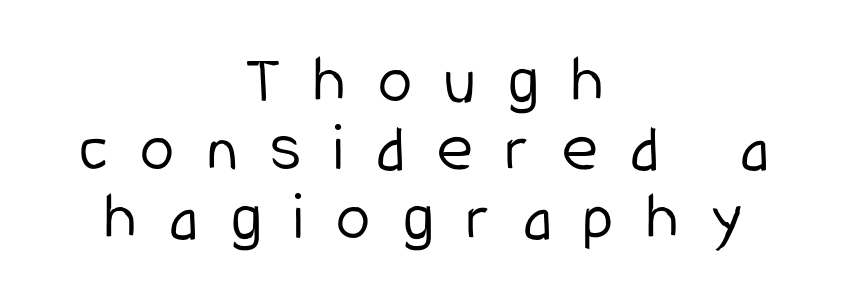
{"serif": "no", "italic": "no", "bold": "no", "weight": "light", "width": "condensed", "stroke_contrast": "low", "x_height": "medium", "monospaced": "no", "underline": "no", "align": "center", "line_spacing": "tight", "line_spacing_ratio": 0.99, "letter_spacing": "wide", "letter_spacing_em": 0.47, "glyph_px": 69}
